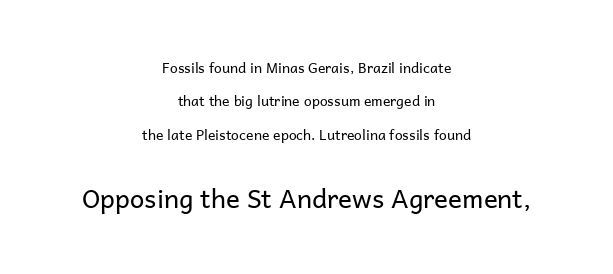
These lines stand farther apart than default settings would place them. Check the space under the baseline: it is left empty. Notice how the passage keeps no hard edge, just a central spine. The gaps between neighbouring characters are ordinary and unremarkable. Weight: not bold — regular or lighter.
